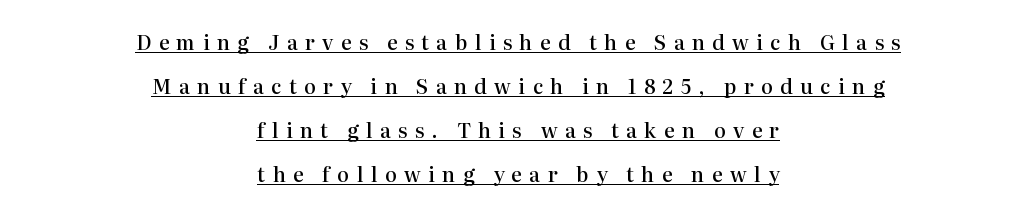
Alignment: centered. Stems and bowls a touch heavier than normal — semibold. The vertical gap from one line to the next is large. These lines have a slow, spaced-out rhythm from letter to letter. This sample uses an upright cut, with every glyph sitting square on the baseline. Glance below the letters and you will spot a drawn line.
